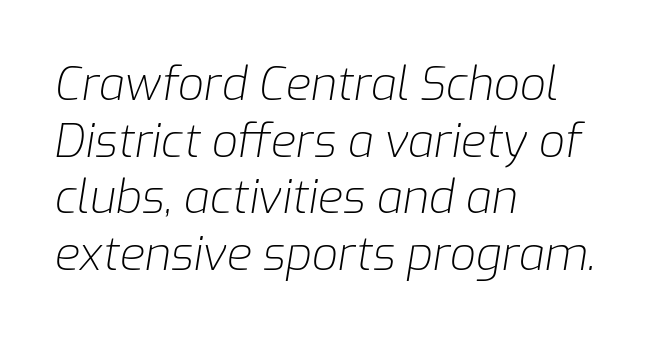
In terms of letterspacing, this is plain default setting. The passage is arranged the way most books set body copy — flush left. This rendering features lettering with no underline. You could not count columns in this text — the font is proportionally spaced.
